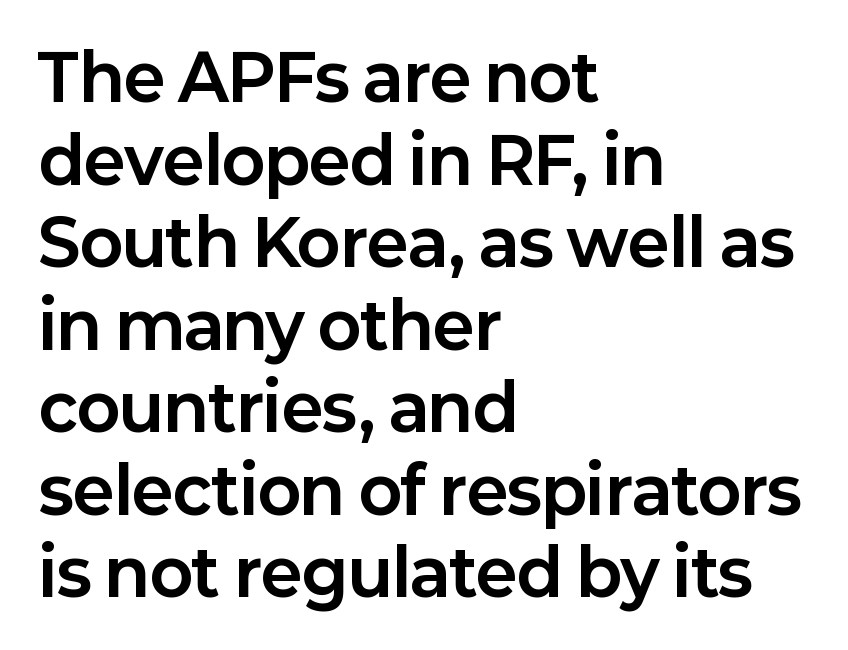
{"serif": "no", "italic": "no", "bold": "yes", "weight": "bold", "width": "normal", "stroke_contrast": "low", "x_height": "medium", "monospaced": "no", "underline": "no", "align": "left", "line_spacing": "normal", "line_spacing_ratio": 1.29, "letter_spacing": "normal", "letter_spacing_em": 0.0, "glyph_px": 64}
